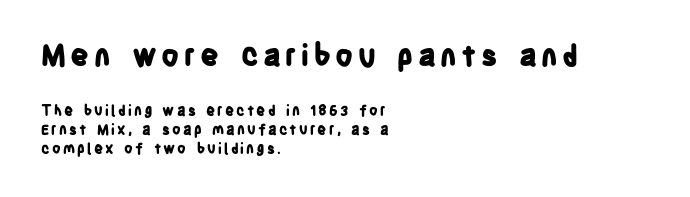
The image shows 29 px bold, condensed sans-serif type, upright; set left-aligned, normal line spacing (1.34x), not underlined; the first (top) block is 2.07x larger; low stroke contrast and a large x-height.
